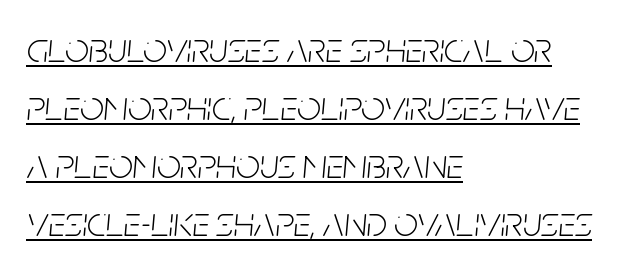
{"italic": "yes", "lean": "right", "slant_degrees": 5, "bold": "no", "weight": "light", "width": "condensed", "stroke_contrast": "low", "x_height": "large", "monospaced": "no", "underline": "yes", "align": "left", "line_spacing": "normal", "line_spacing_ratio": 1.38, "letter_spacing": "normal", "letter_spacing_em": 0.0, "glyph_px": 42}
